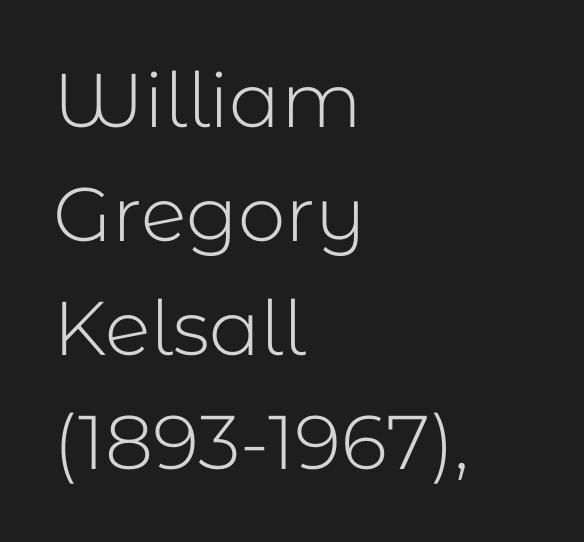
Q: Is the text bold? A: No.
Q: Is the text italic (slanted)? A: No, it is upright.
Q: Is the typeface a serif or a sans-serif typeface? A: Sans-serif.
Q: Is the text underlined? A: No.
Q: How is the paragraph aligned? A: Left-aligned.
Q: Is the spacing between letters normal or unusually wide? A: Normal.
Q: Is the spacing between lines tight, normal or loose? A: Normal.
Q: Width (condensed, normal, or wide)? A: Normal.
Q: Stroke contrast? A: Low.
Q: x-height? A: Medium.
Q: Monospaced? A: No.
